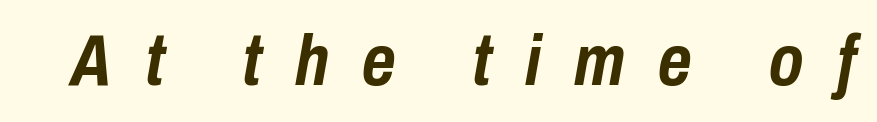
The strip under each line holds only bare page. An italicized treatment has been applied to the whole sample. A typesetter would call this proportional, since set widths differ per character. Emphasis by weight is at full strength: bold. These lines have a slow, spaced-out rhythm from letter to letter.
